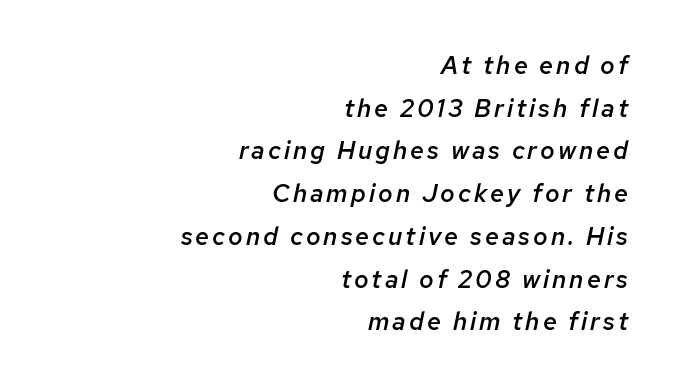
The rendering uses a semibold face; strokes are thickened but not to full bold. If you drew a ruler down the right edge, every line would touch it. The space directly below the letters is spotless. It's the slanting kind of type.
